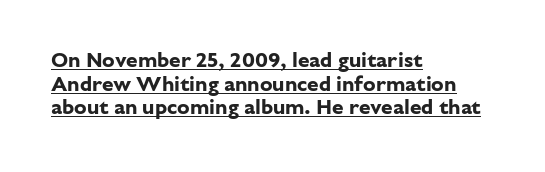
Every character sits straight up, as roman type does. You'd pick this weight for a headline — it's a proper bold. Regarding leading, the lines here are crowded together. Caption: standard tracking, unaltered. Emphasis is given by a line drawn under the lettering. Is the block centered? No — it sits flush against the left margin.
